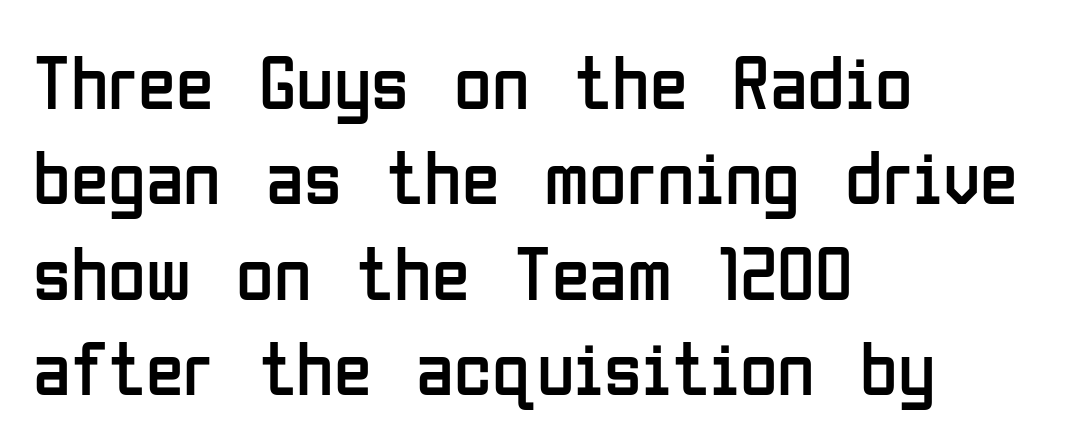
The image shows 77 px regular-weight, condensed sans-serif type, upright; set left-aligned, line spacing 1.24x, normal letter spacing, not underlined; low stroke contrast and a medium x-height.
